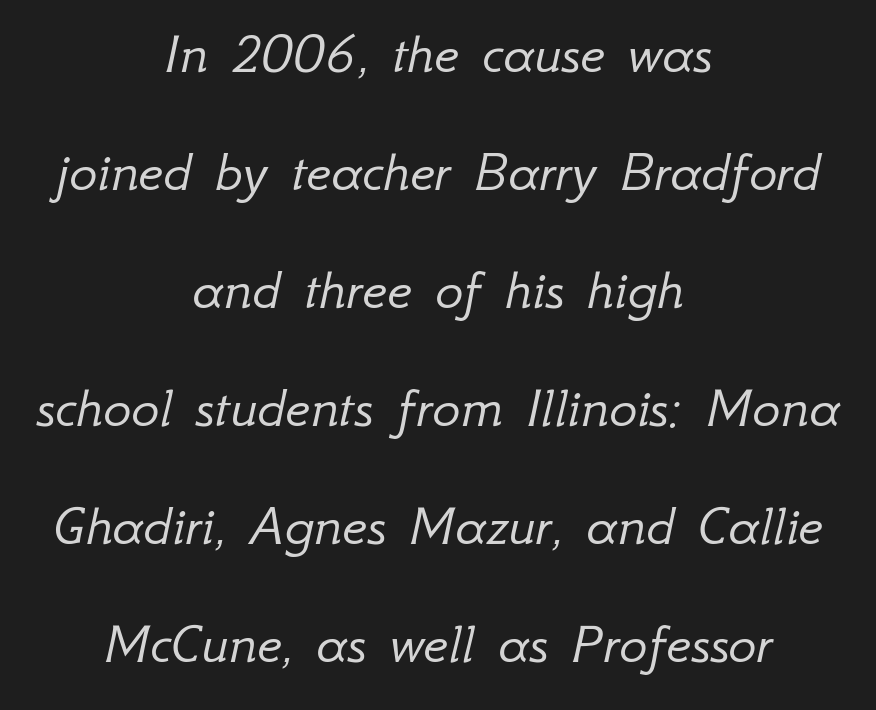
The image shows 59 px light type, italic (leaning right); set centered, loose line spacing (2.0x), normal letter spacing, not underlined; low stroke contrast and a small x-height.
